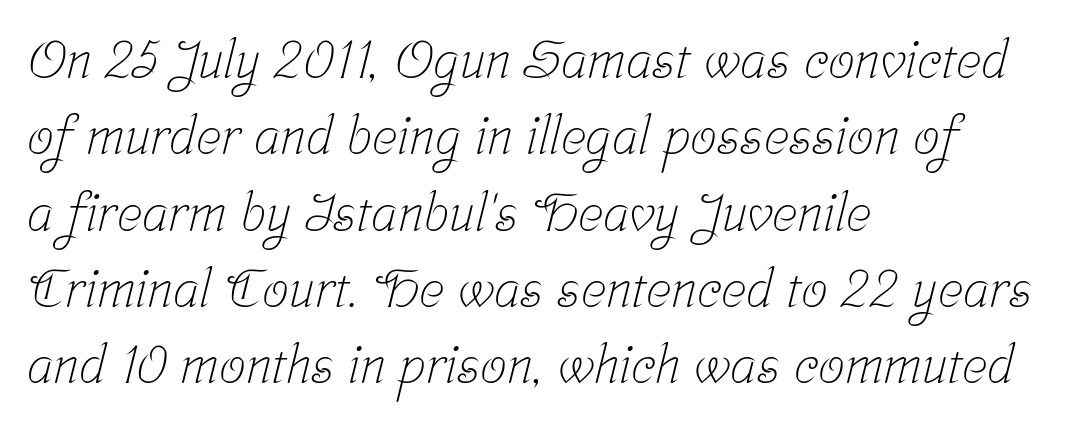
Q: Is the text bold? A: No.
Q: Is the typeface a serif or a sans-serif typeface? A: Serif.
Q: Is the text underlined? A: No.
Q: How is the paragraph aligned? A: Left-aligned.
Q: Is the spacing between letters normal or unusually wide? A: Normal.
Q: Is the spacing between lines tight, normal or loose? A: Normal.
Q: Width (condensed, normal, or wide)? A: Condensed.
Q: Stroke contrast? A: Low.
Q: x-height? A: Medium.
Q: Monospaced? A: No.
